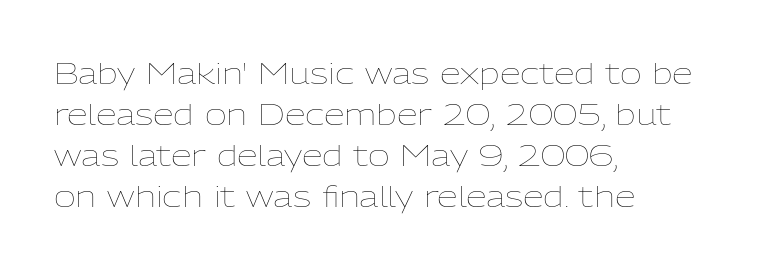
The paragraph shown leans on its left margin. This rendering features lettering with no underline. A typesetter would call this proportional, since set widths differ per character. Weight class: somewhere from thin through regular. Caption: standard tracking, unaltered. Rendered with straight, roman letterforms.
